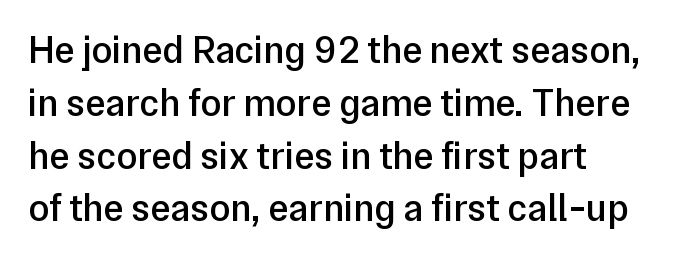
{"serif": "no", "italic": "no", "bold": "semi", "weight": "semibold", "width": "normal", "stroke_contrast": "low", "x_height": "medium", "monospaced": "no", "underline": "no", "align": "left", "line_spacing": "normal", "line_spacing_ratio": 1.39, "letter_spacing": "normal", "letter_spacing_em": 0.0, "glyph_px": 38}
